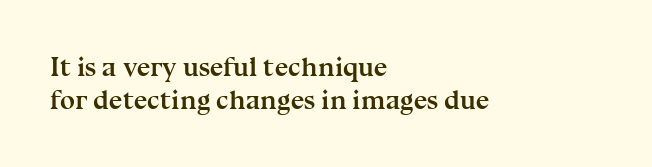
{"italic": "no", "bold": "yes", "underline": "no", "align": "left", "line_spacing_ratio": 1.23, "letter_spacing": "normal", "letter_spacing_em": 0.0, "glyph_px": 27}
